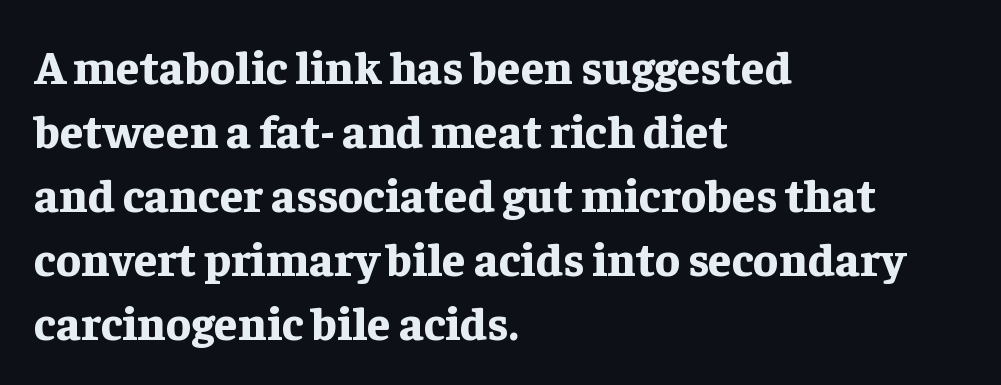
Q: Is the text bold? A: Yes.
Q: Is the text italic (slanted)? A: No, it is upright.
Q: Is the typeface a serif or a sans-serif typeface? A: Serif.
Q: Is the text underlined? A: No.
Q: How is the paragraph aligned? A: Left-aligned.
Q: Is the spacing between letters normal or unusually wide? A: Normal.
Q: Is the spacing between lines tight, normal or loose? A: Normal.
Q: Width (condensed, normal, or wide)? A: Normal.
Q: Stroke contrast? A: Low.
Q: x-height? A: Medium.
Q: Monospaced? A: No.
